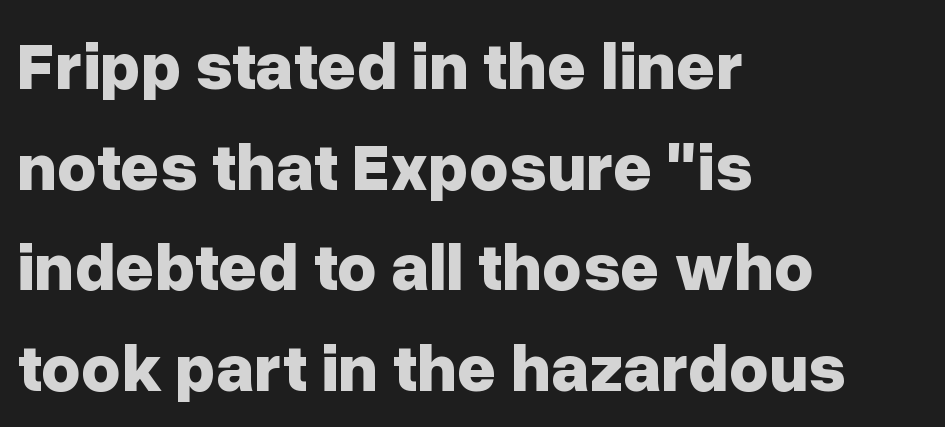
The image shows 68 px bold sans-serif type, upright; set left-aligned, normal line spacing (1.48x), normal letter spacing, not underlined; low stroke contrast and a medium x-height.
